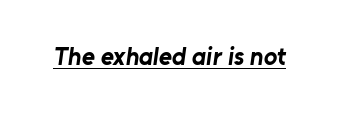
{"bold": "yes", "underline": "yes", "letter_spacing": "normal", "letter_spacing_em": 0.0, "glyph_px": 25}
